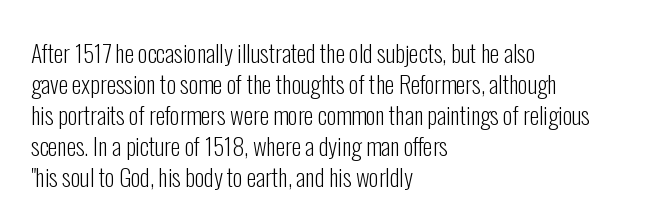
The image shows 24 px text type, upright; set left-aligned, normal line spacing (1.29x), normal letter spacing, not underlined.
